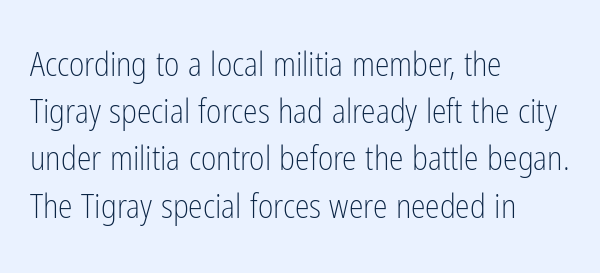
Q: Is the text bold? A: No.
Q: Is the text italic (slanted)? A: No, it is upright.
Q: Is the typeface a serif or a sans-serif typeface? A: Sans-serif.
Q: Is the text underlined? A: No.
Q: How is the paragraph aligned? A: Left-aligned.
Q: Is the spacing between letters normal or unusually wide? A: Normal.
Q: Is the spacing between lines tight, normal or loose? A: Normal.
Q: Width (condensed, normal, or wide)? A: Condensed.
Q: Stroke contrast? A: Low.
Q: x-height? A: Medium.
Q: Monospaced? A: No.
